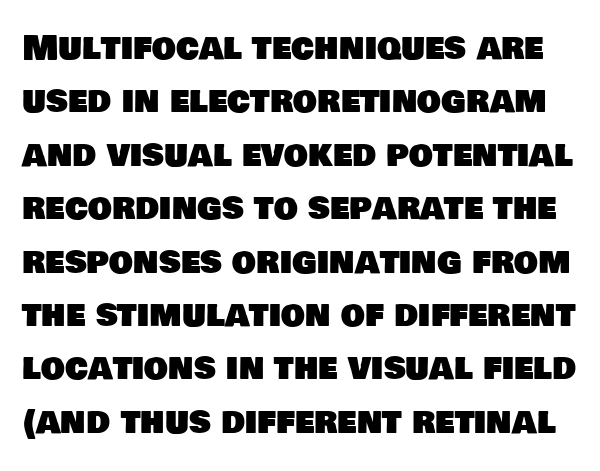
The space directly below the letters is spotless. Varying glyph widths throughout — classic text-font behaviour. Tracking here is standard; glyphs follow each other at the usual distance. Nothing sits at the stroke ends, so this counts as sans-serif.
